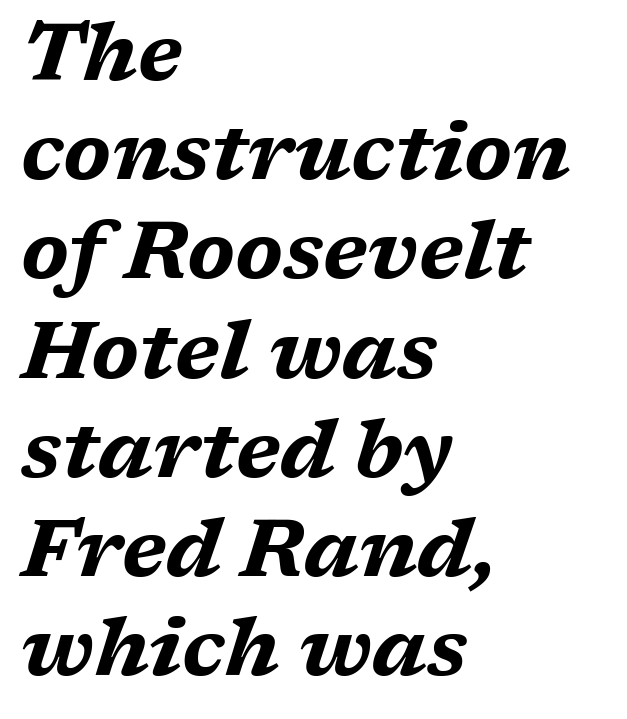
The image shows 80 px bold, wide type, italic (leaning right); set left-aligned, line spacing 1.24x, normal letter spacing, not underlined; medium stroke contrast and a medium x-height.
